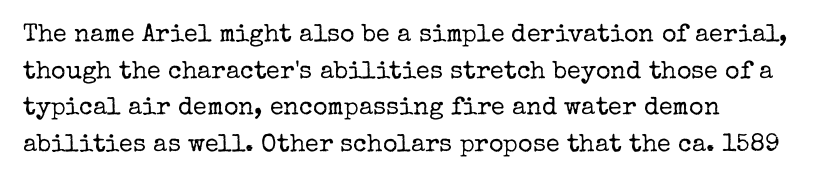
The image shows 25 px text type, upright; set left-aligned, normal line spacing (1.47x), normal letter spacing, not underlined.
